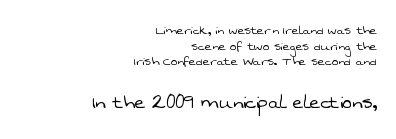
{"bold": "no", "underline": "no", "align": "right", "line_spacing": "tight", "line_spacing_ratio": 1.05, "letter_spacing": "normal", "letter_spacing_em": 0.0, "larger_block": "second", "size_ratio": 1.53, "glyph_px": 23}
